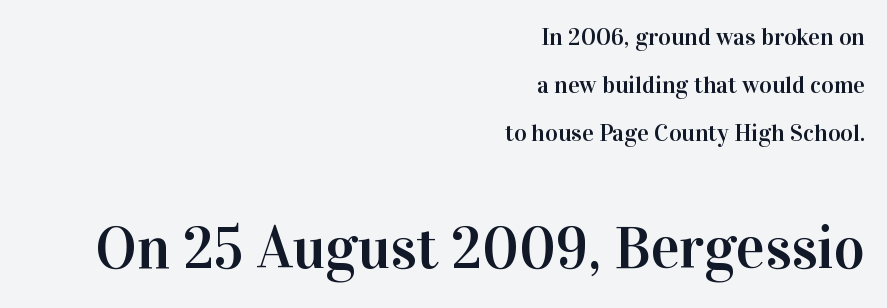
{"serif": "yes", "italic": "no", "width": "normal", "stroke_contrast": "high", "x_height": "medium", "monospaced": "no", "underline": "no", "align": "right", "line_spacing": "loose", "line_spacing_ratio": 1.99, "letter_spacing": "normal", "letter_spacing_em": 0.0, "larger_block": "second", "size_ratio": 2.46, "glyph_px": 59}
